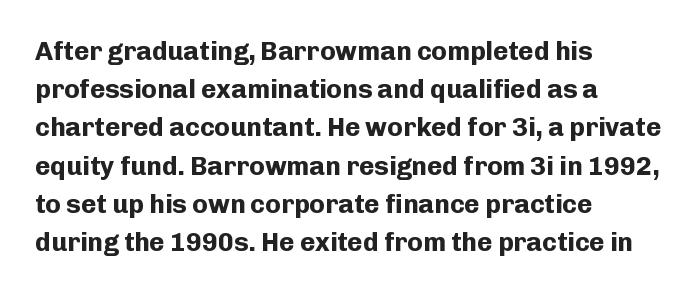
Q: Is the text bold? A: Yes.
Q: Is the text italic (slanted)? A: No, it is upright.
Q: Is the text underlined? A: No.
Q: How is the paragraph aligned? A: Left-aligned.
Q: Is the spacing between letters normal or unusually wide? A: Normal.
Q: Is the spacing between lines tight, normal or loose? A: Normal.
